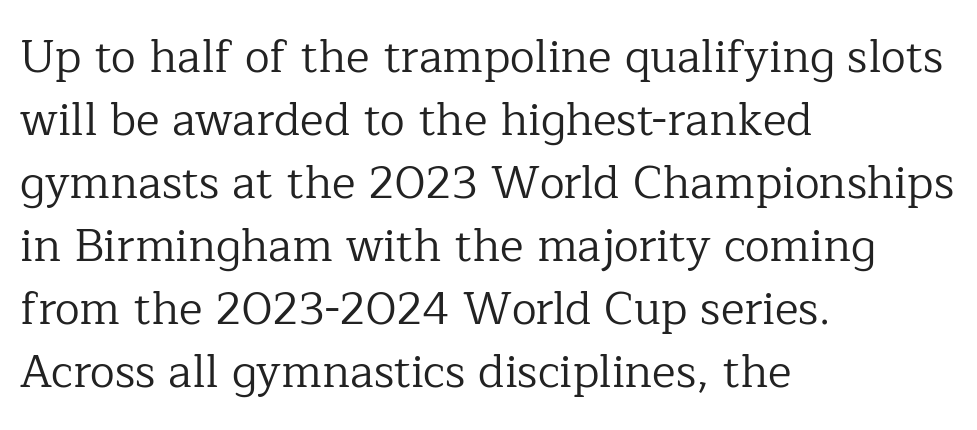
The image shows 45 px regular-weight serif type, upright; set left-aligned, normal line spacing (1.4x), normal letter spacing, not underlined; low stroke contrast and a medium x-height.
